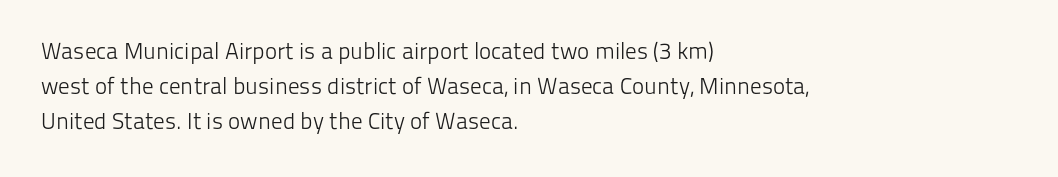
Q: Is the text bold? A: No.
Q: Is the text italic (slanted)? A: No, it is upright.
Q: Is the text underlined? A: No.
Q: How is the paragraph aligned? A: Left-aligned.
Q: Is the spacing between letters normal or unusually wide? A: Normal.
Q: Is the spacing between lines tight, normal or loose? A: Normal.
